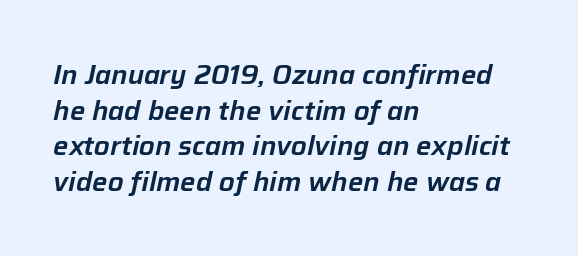
{"italic": "yes", "lean": "right", "slant_degrees": 12, "underline": "no", "align": "left", "line_spacing": "normal", "line_spacing_ratio": 1.32, "letter_spacing": "normal", "letter_spacing_em": 0.0, "glyph_px": 27}
